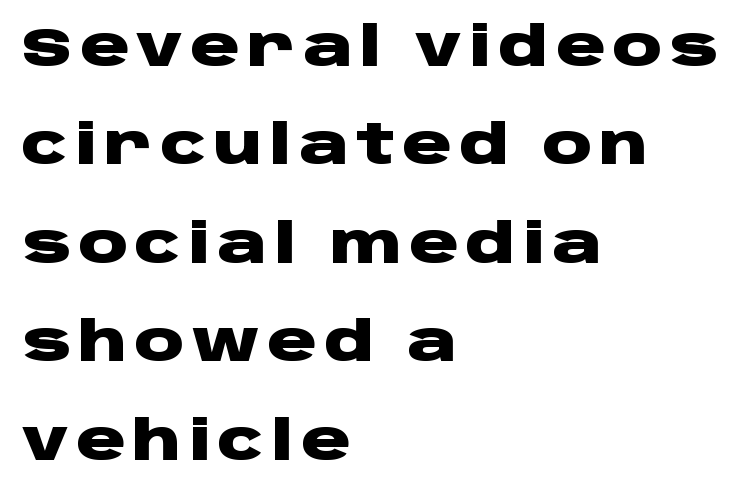
Q: Is the text bold? A: Yes.
Q: Is the text italic (slanted)? A: No, it is upright.
Q: Is the typeface a serif or a sans-serif typeface? A: Sans-serif.
Q: Is the text underlined? A: No.
Q: How is the paragraph aligned? A: Left-aligned.
Q: Width (condensed, normal, or wide)? A: Wide.
Q: Stroke contrast? A: Low.
Q: x-height? A: Large.
Q: Monospaced? A: No.
